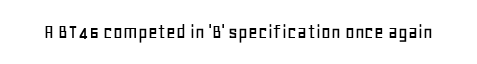
Every character sits straight up, as roman type does. The string is rendered with underlining switched off. Students, note that the glyphs here touch the page at normal intervals.
